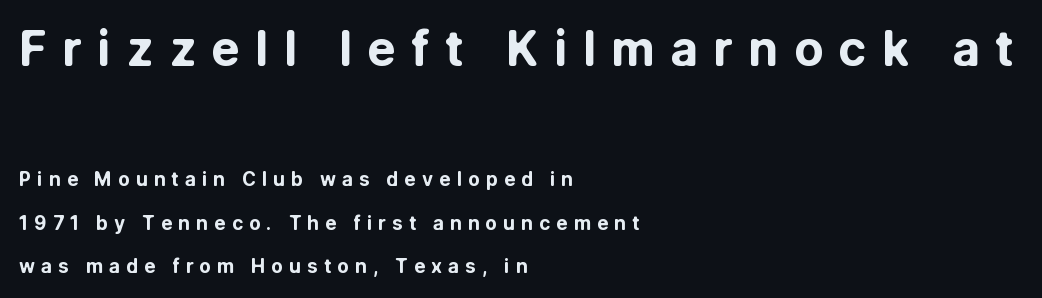
Q: Is the text bold? A: Yes.
Q: Is the text italic (slanted)? A: No, it is upright.
Q: Is the typeface a serif or a sans-serif typeface? A: Sans-serif.
Q: Is the text underlined? A: No.
Q: How is the paragraph aligned? A: Left-aligned.
Q: Is the spacing between letters normal or unusually wide? A: Unusually wide.
Q: Is the spacing between lines tight, normal or loose? A: Loose.
Q: Which block of text is set in a larger size, the first (top) or the second (bottom)? A: The first (top) one.
Q: Width (condensed, normal, or wide)? A: Normal.
Q: Stroke contrast? A: Low.
Q: x-height? A: Medium.
Q: Monospaced? A: No.
